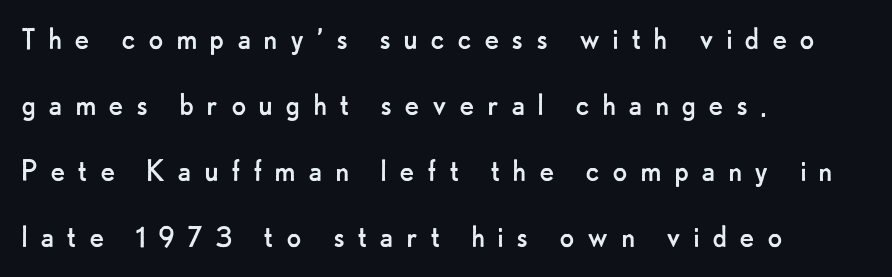
Only glyphs here, with clear space below each row. The font sits on the lighter half of the weight spectrum, regular included. Between one letter and the next there's a generous, obvious gap. Is this a fixed-width face? No — the glyphs have proportional, varying widths. A roman cut, with each character standing at attention. No feet cap the strokes, marking this as sans-serif type.
